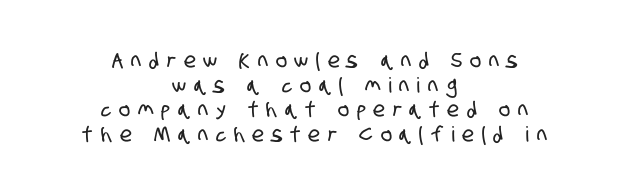
Q: Is the text underlined? A: No.
Q: How is the paragraph aligned? A: Centered.
Q: Is the spacing between letters normal or unusually wide? A: Unusually wide.
